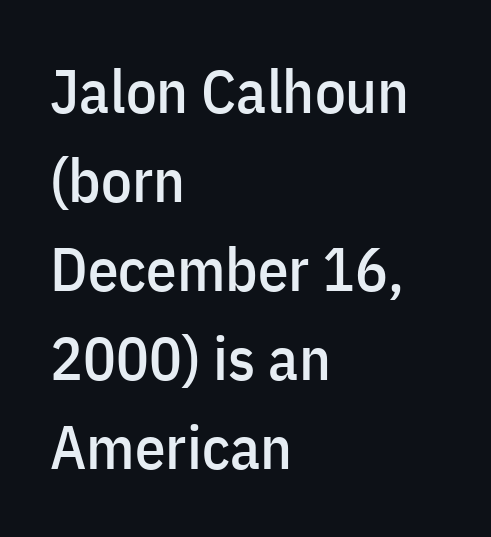
The image shows 61 px condensed sans-serif type, upright; set left-aligned, normal line spacing (1.46x), normal letter spacing, not underlined; low stroke contrast and a medium x-height.
